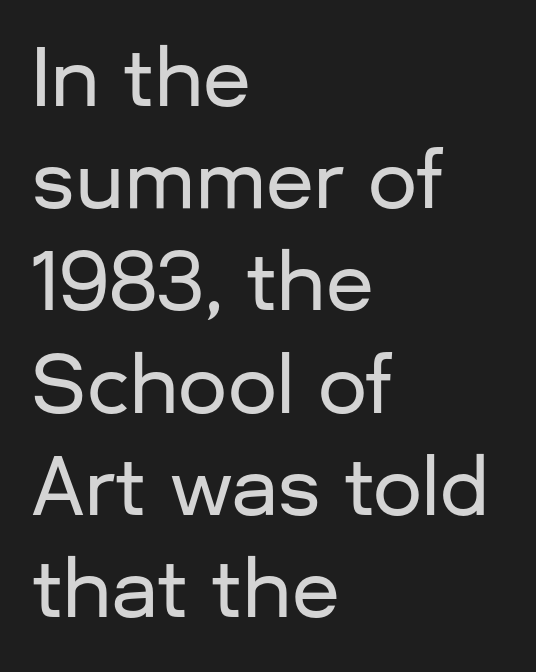
To sum up the face: it is a sans, with no serifs. Upright lettering throughout. Proportional: the letters do not fall into vertical columns. Students, note that the glyphs here touch the page at normal intervals.
